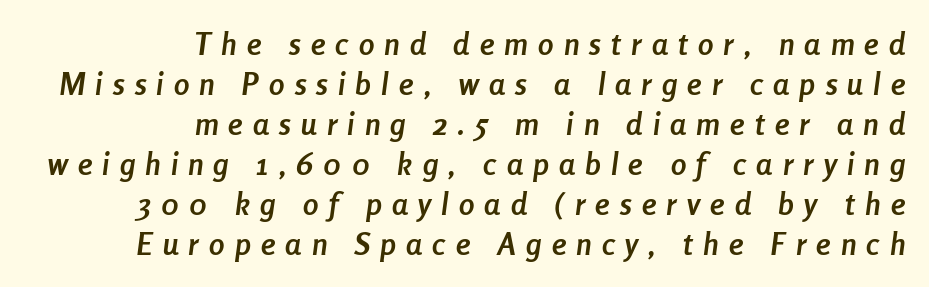
The image shows 31 px semibold, condensed type, italic (leaning right); set right-aligned, normal line spacing (1.29x), unusually wide letter spacing (+0.33 em), not underlined; low stroke contrast and a medium x-height.
